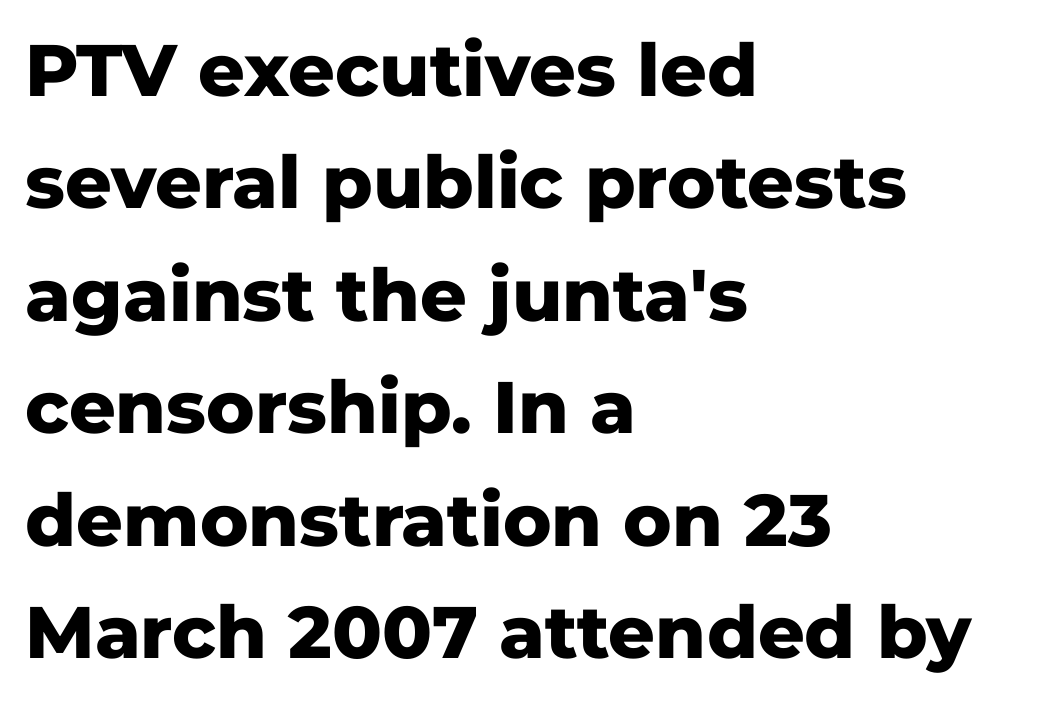
Character widths vary here, with narrow letters taking less room than wide ones. This is roman type, the default non-slanted kind. No word sits above an underline. Observe the ordinary spacing: letters are neighbours, not strangers. Every row of glyphs begins at an identical x-position on the left.
